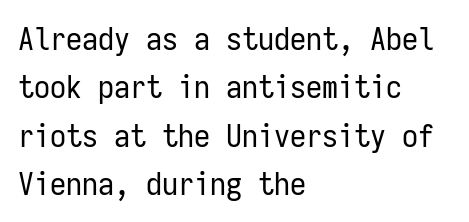
Q: Is the text bold? A: No.
Q: Is the text italic (slanted)? A: No, it is upright.
Q: Is the typeface a serif or a sans-serif typeface? A: Sans-serif.
Q: Is the text underlined? A: No.
Q: How is the paragraph aligned? A: Left-aligned.
Q: Is the spacing between letters normal or unusually wide? A: Normal.
Q: Is the spacing between lines tight, normal or loose? A: Normal.
Q: Width (condensed, normal, or wide)? A: Condensed.
Q: Stroke contrast? A: Low.
Q: x-height? A: Medium.
Q: Monospaced? A: Yes.
